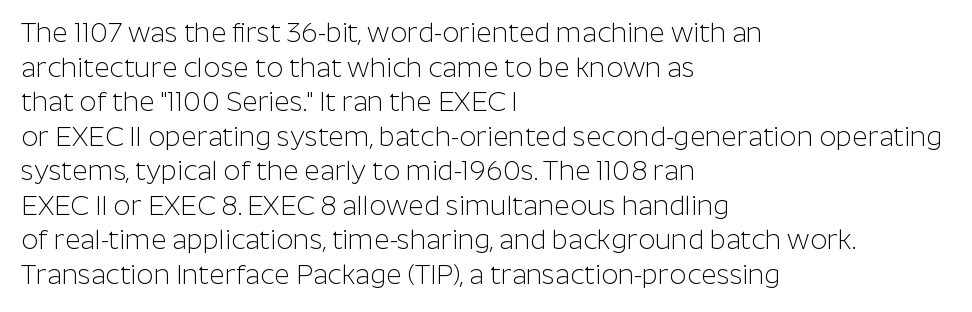
The image shows 27 px text type, upright; set left-aligned, normal line spacing (1.28x), normal letter spacing, not underlined.
